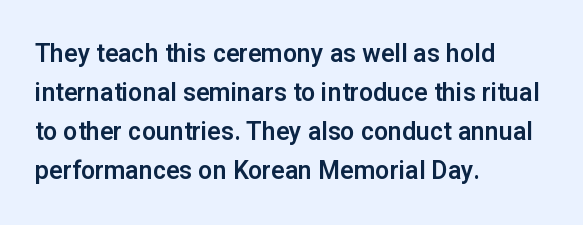
The horizontal fit of the characters is conventional and even. The passage shown stacks its lines at a standard gap. The letters stand straight up with perfectly vertical stems. Descender tails drop into unmarked territory. Is the block centered? No — it sits flush against the left margin.
